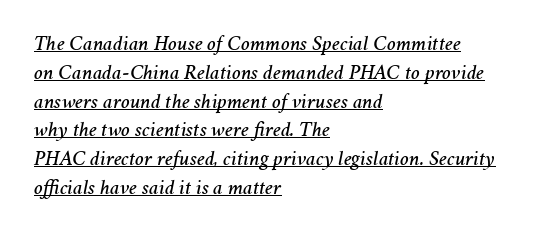
{"italic": "yes", "lean": "right", "slant_degrees": 11, "underline": "yes", "align": "left", "line_spacing": "normal", "line_spacing_ratio": 1.37, "letter_spacing": "normal", "letter_spacing_em": 0.0, "glyph_px": 21}
